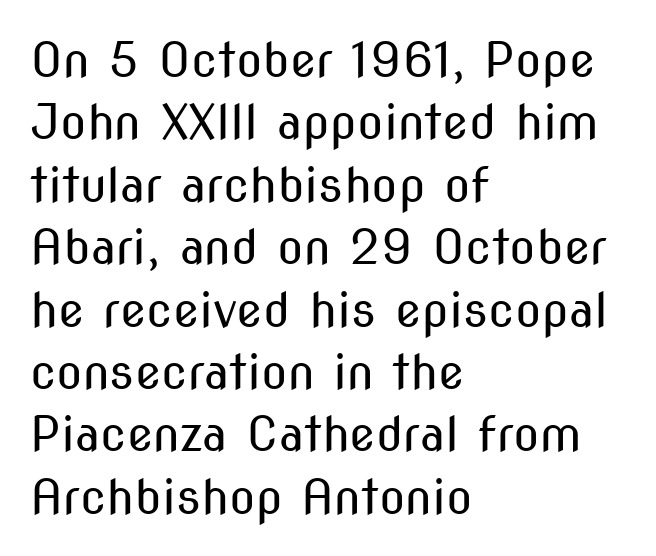
Q: Is the text bold? A: No.
Q: Is the text italic (slanted)? A: No, it is upright.
Q: Is the typeface a serif or a sans-serif typeface? A: Sans-serif.
Q: Is the text underlined? A: No.
Q: How is the paragraph aligned? A: Left-aligned.
Q: Is the spacing between letters normal or unusually wide? A: Normal.
Q: Is the spacing between lines tight, normal or loose? A: Normal.
Q: Width (condensed, normal, or wide)? A: Condensed.
Q: Stroke contrast? A: Medium.
Q: x-height? A: Medium.
Q: Monospaced? A: No.
